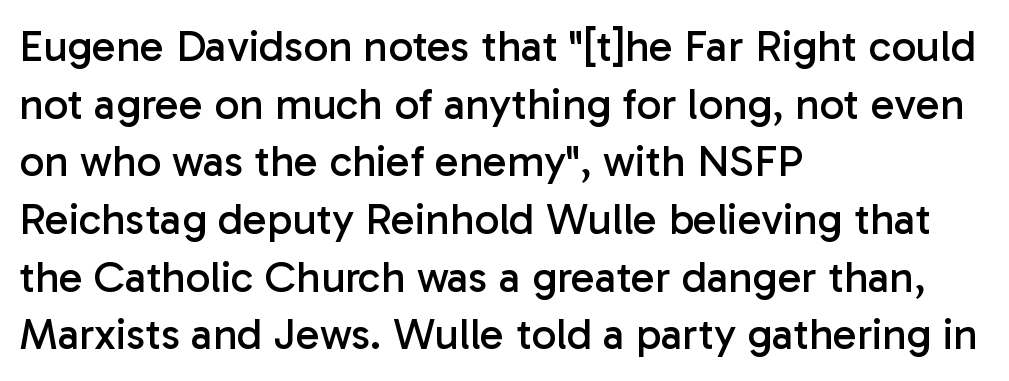
Q: Is the text bold? A: No.
Q: Is the text italic (slanted)? A: No, it is upright.
Q: Is the typeface a serif or a sans-serif typeface? A: Sans-serif.
Q: Is the text underlined? A: No.
Q: How is the paragraph aligned? A: Left-aligned.
Q: Is the spacing between letters normal or unusually wide? A: Normal.
Q: Is the spacing between lines tight, normal or loose? A: Normal.
Q: Width (condensed, normal, or wide)? A: Normal.
Q: Stroke contrast? A: Low.
Q: x-height? A: Medium.
Q: Monospaced? A: No.
